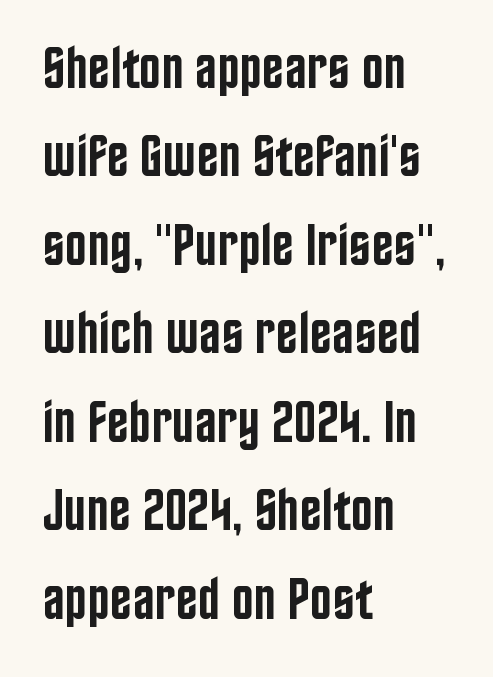
Q: Is the text bold? A: Semi-bold.
Q: Is the text italic (slanted)? A: No, it is upright.
Q: Is the typeface a serif or a sans-serif typeface? A: Sans-serif.
Q: Is the text underlined? A: No.
Q: How is the paragraph aligned? A: Left-aligned.
Q: Is the spacing between letters normal or unusually wide? A: Normal.
Q: Is the spacing between lines tight, normal or loose? A: Normal.
Q: Width (condensed, normal, or wide)? A: Condensed.
Q: Stroke contrast? A: Low.
Q: x-height? A: Large.
Q: Monospaced? A: No.
